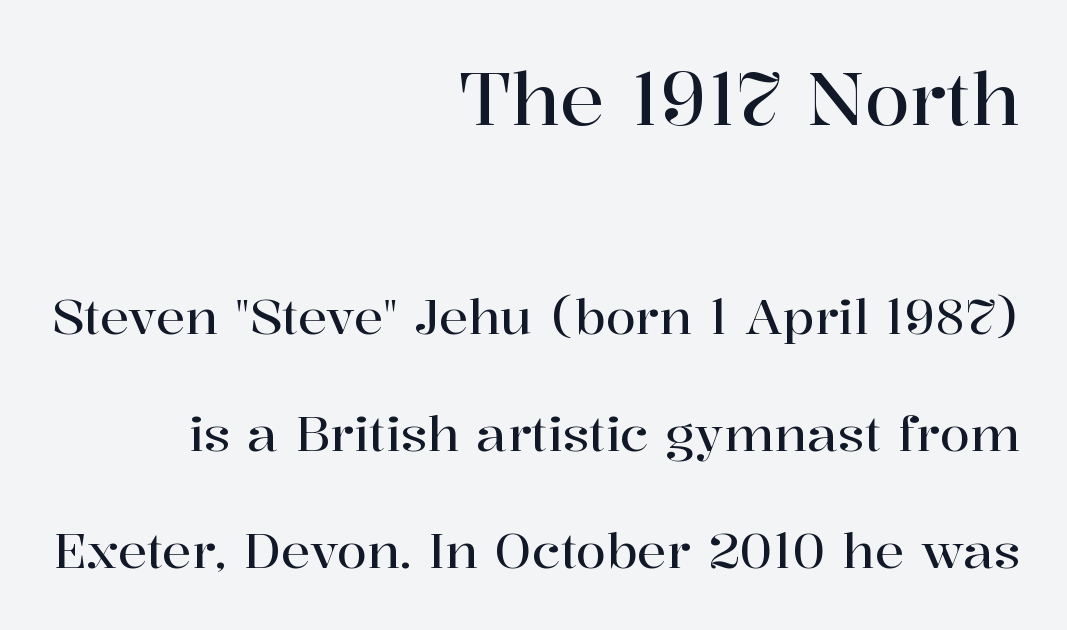
The image shows 74 px serif type, upright; set right-aligned, loose line spacing (2.38x), normal letter spacing, not underlined; the first (top) block is 1.51x larger; high stroke contrast and a medium x-height.
